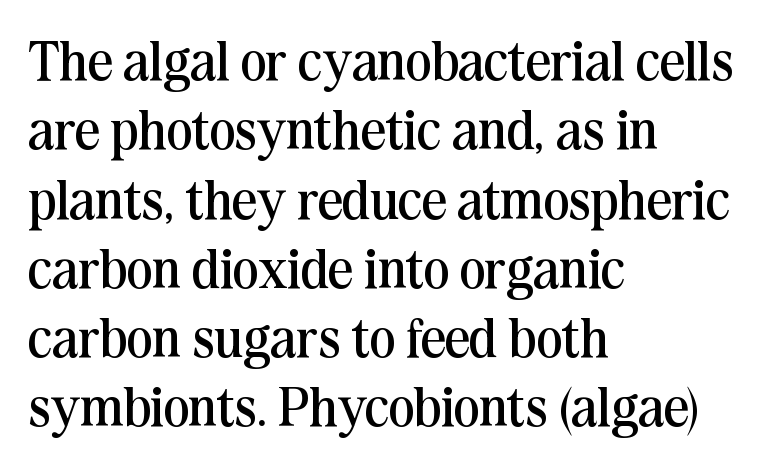
Italic: no, the glyphs are upright roman. Leading matches the norm, producing a regular column. The rendering uses natural spacing where letterforms have individual widths. A quiet, ordinary-to-light weight characterises the typeface. One-word summary of the alignment: left.
